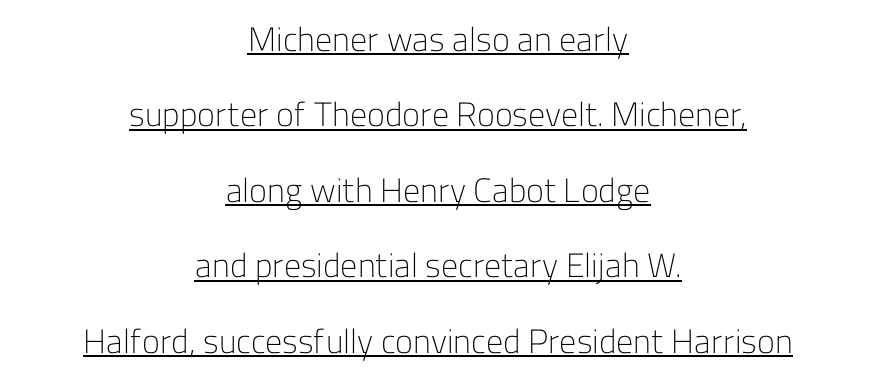
The image shows 34 px light sans-serif type, upright; set centered, loose line spacing (2.22x), normal letter spacing, underlined; low stroke contrast and a medium x-height.
